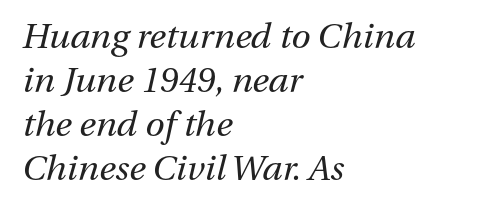
The image shows 35 px regular-weight type, italic (leaning right); set left-aligned, normal line spacing (1.26x), normal letter spacing, not underlined; medium stroke contrast and a medium x-height.
